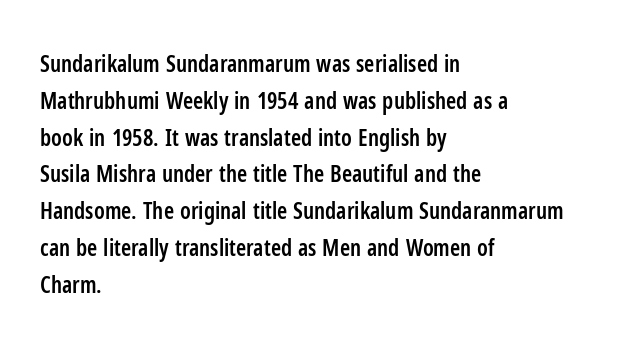
In terms of leading, this rendering sits right in the middle. Which margin do the lines hug? The left one — the right edge is uneven. Stroke thickness is moderately raised; the sample reads as semibold. Observe the ordinary spacing: letters are neighbours, not strangers. Upright lettering throughout.
